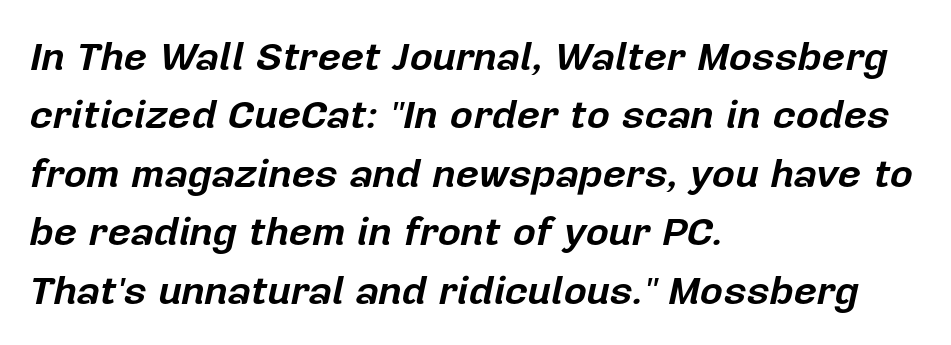
{"italic": "yes", "lean": "right", "slant_degrees": 12, "bold": "yes", "weight": "bold", "width": "normal", "stroke_contrast": "low", "x_height": "medium", "monospaced": "no", "underline": "no", "align": "left", "line_spacing": "normal", "line_spacing_ratio": 1.46, "letter_spacing": "normal", "letter_spacing_em": 0.0, "glyph_px": 40}
